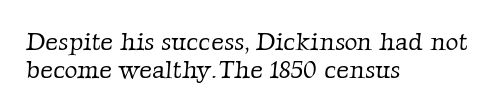
The image shows 25 px text type; set left-aligned, tight line spacing (1.11x), normal letter spacing, not underlined.
